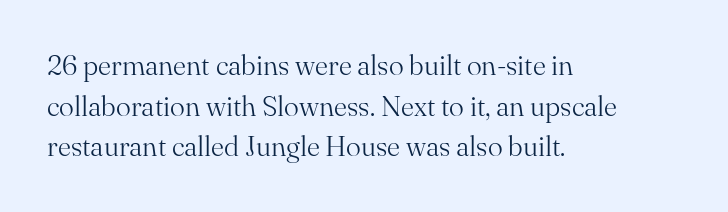
Q: Is the text bold? A: No.
Q: Is the text italic (slanted)? A: No, it is upright.
Q: Is the typeface a serif or a sans-serif typeface? A: Serif.
Q: Is the text underlined? A: No.
Q: How is the paragraph aligned? A: Left-aligned.
Q: Is the spacing between letters normal or unusually wide? A: Normal.
Q: Is the spacing between lines tight, normal or loose? A: Normal.
Q: Width (condensed, normal, or wide)? A: Normal.
Q: Stroke contrast? A: Medium.
Q: x-height? A: Small.
Q: Monospaced? A: No.
